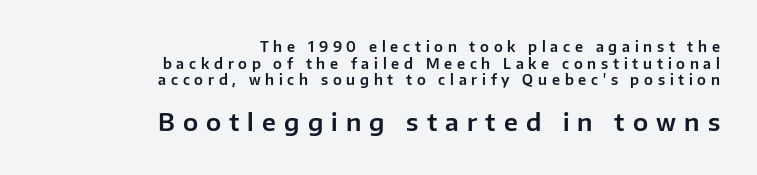
Q: Is the text italic (slanted)? A: No, it is upright.
Q: Is the text underlined? A: No.
Q: How is the paragraph aligned? A: Right-aligned.
Q: Is the spacing between letters normal or unusually wide? A: Unusually wide.
Q: Which block of text is set in a larger size, the first (top) or the second (bottom)? A: The second (bottom) one.
